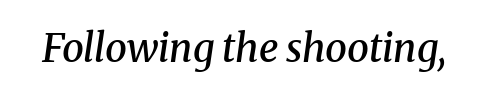
Varying glyph widths throughout — classic text-font behaviour. The glyphs in this specimen are seriffed. The words here are not underlined. Words appear dense and cohesive because spacing is normal.
